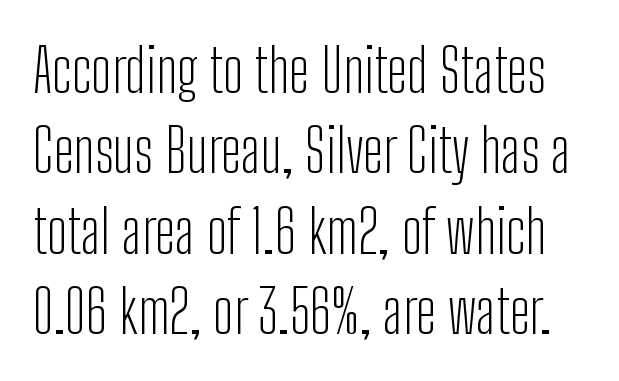
The image shows 60 px light, condensed sans-serif type, upright; set normal line spacing (1.34x), normal letter spacing, not underlined; low stroke contrast and a medium x-height.
